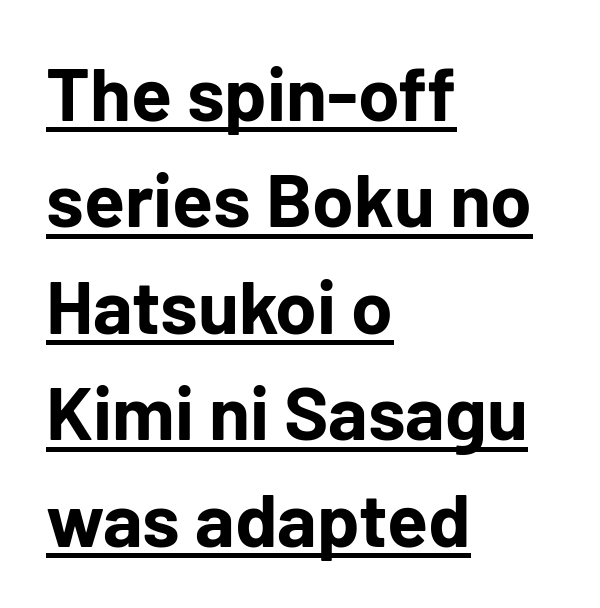
Q: Is the text bold? A: Yes.
Q: Is the text italic (slanted)? A: No, it is upright.
Q: Is the typeface a serif or a sans-serif typeface? A: Sans-serif.
Q: Is the text underlined? A: Yes.
Q: How is the paragraph aligned? A: Left-aligned.
Q: Is the spacing between letters normal or unusually wide? A: Normal.
Q: Is the spacing between lines tight, normal or loose? A: Normal.
Q: Width (condensed, normal, or wide)? A: Normal.
Q: Stroke contrast? A: Low.
Q: x-height? A: Medium.
Q: Monospaced? A: No.
